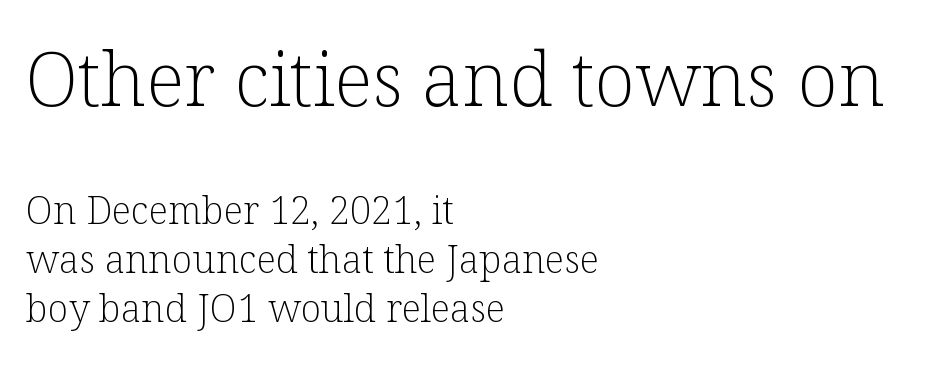
These lines keep a tight, regular rhythm from letter to letter. Quick note: not italic, upright. I'd call this a serif setting — the letters wear small feet. Stems and bowls with no extra thickness — not bold. The emphasis by scale lands on block number one, above.
